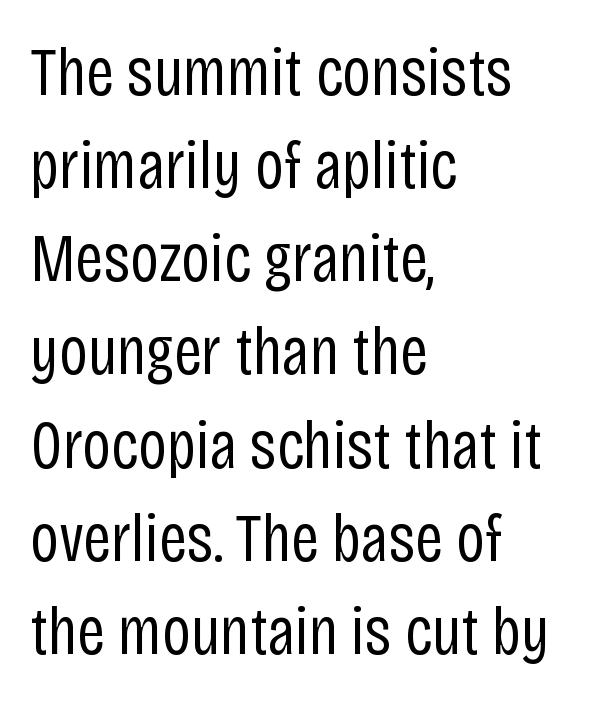
{"serif": "no", "italic": "no", "bold": "no", "weight": "regular", "width": "condensed", "stroke_contrast": "low", "x_height": "large", "monospaced": "no", "underline": "no", "align": "left", "line_spacing": "normal", "line_spacing_ratio": 1.35, "letter_spacing": "normal", "letter_spacing_em": 0.0, "glyph_px": 69}
